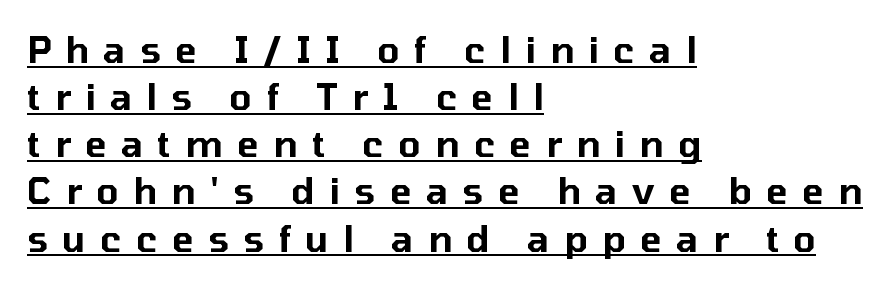
Q: Is the text italic (slanted)? A: No, it is upright.
Q: Is the typeface a serif or a sans-serif typeface? A: Sans-serif.
Q: Is the text underlined? A: Yes.
Q: How is the paragraph aligned? A: Left-aligned.
Q: Is the spacing between letters normal or unusually wide? A: Unusually wide.
Q: Is the spacing between lines tight, normal or loose? A: Normal.
Q: Width (condensed, normal, or wide)? A: Normal.
Q: Stroke contrast? A: Low.
Q: x-height? A: Medium.
Q: Monospaced? A: No.
